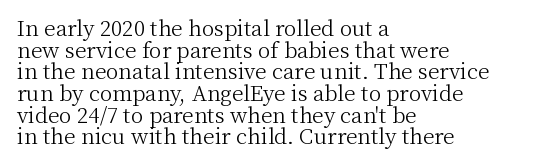
Q: Is the text bold? A: No.
Q: Is the text italic (slanted)? A: No, it is upright.
Q: Is the text underlined? A: No.
Q: How is the paragraph aligned? A: Left-aligned.
Q: Is the spacing between letters normal or unusually wide? A: Normal.
Q: Is the spacing between lines tight, normal or loose? A: Tight.
